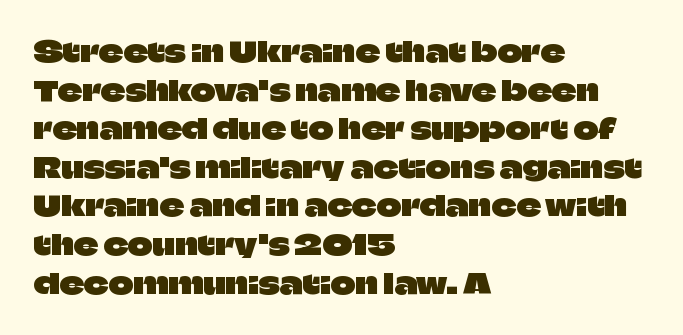
Tracking value appears to be zero — textbook default spacing. The font's upright variant was chosen for this text. Alignment: flush left. Rows of type keep a routine distance in the vertical direction. This rendering features lettering with no underline.
